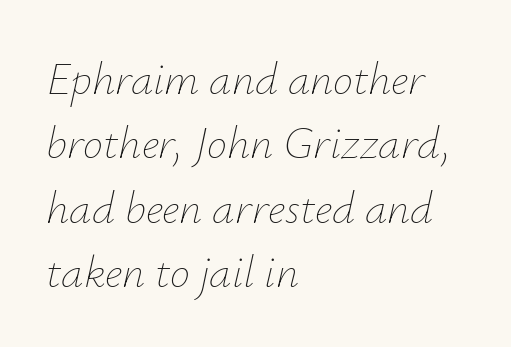
{"italic": "yes", "lean": "right", "slant_degrees": 12, "bold": "no", "weight": "thin", "width": "normal", "stroke_contrast": "low", "x_height": "small", "monospaced": "no", "underline": "no", "align": "left", "line_spacing": "normal", "line_spacing_ratio": 1.43, "letter_spacing": "normal", "letter_spacing_em": 0.0, "glyph_px": 45}
